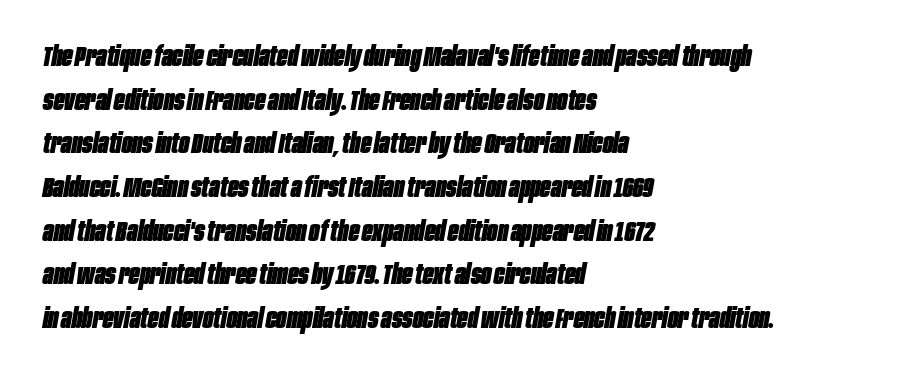
Q: Is the text bold? A: Yes.
Q: Is the text italic (slanted)? A: Yes, it leans right by about 10 degrees.
Q: Is the text underlined? A: No.
Q: How is the paragraph aligned? A: Left-aligned.
Q: Is the spacing between letters normal or unusually wide? A: Normal.
Q: Is the spacing between lines tight, normal or loose? A: Normal.
Q: Width (condensed, normal, or wide)? A: Condensed.
Q: Stroke contrast? A: Low.
Q: x-height? A: Large.
Q: Monospaced? A: No.
